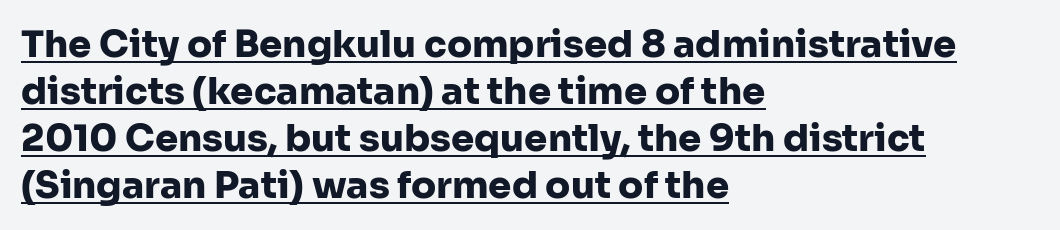
There is no visible air inserted between adjacent glyphs. You can tell from the bare stems that sans-serif type was used. It's the straight-up-and-down kind of type. You can see a thin bar hugging the bottom of the glyphs.
